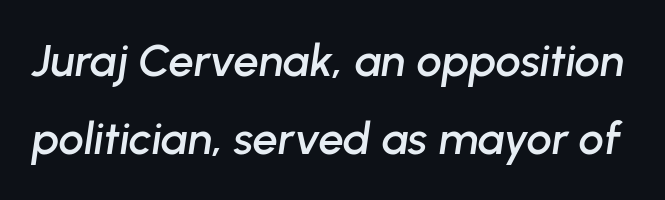
The image shows 45 px text type, italic (leaning right); set line spacing 1.74x, normal letter spacing, not underlined; low stroke contrast and a medium x-height.
